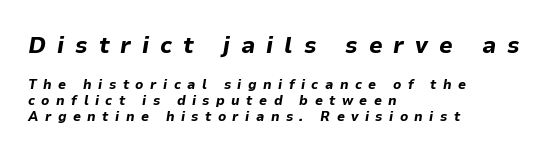
The image shows 24 px bold type, italic (leaning right); set left-aligned, tight line spacing (1.13x), unusually wide letter spacing (+0.46 em), not underlined; the first (top) block is 1.71x larger.
